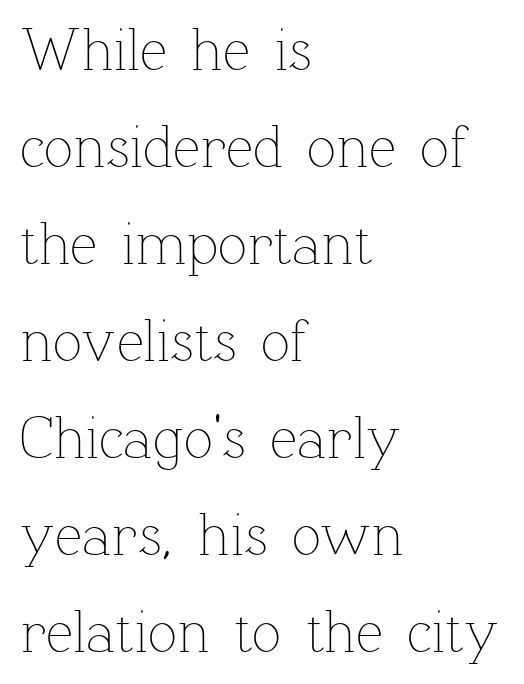
The image shows 61 px thin type, upright; set left-aligned, normal line spacing (1.59x), normal letter spacing, not underlined; low stroke contrast and a medium x-height.
